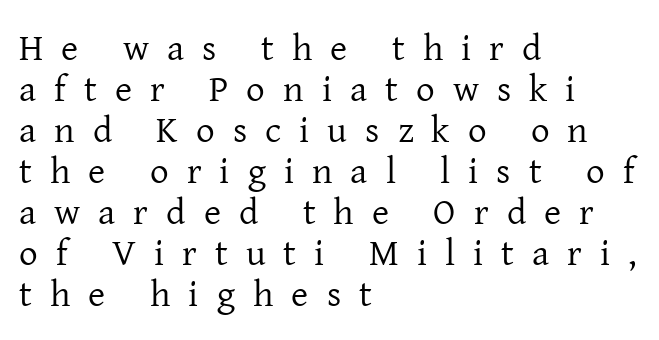
{"serif": "yes", "italic": "no", "bold": "no", "weight": "regular", "width": "normal", "stroke_contrast": "low", "x_height": "medium", "monospaced": "no", "underline": "no", "align": "left", "line_spacing": "tight", "line_spacing_ratio": 1.11, "letter_spacing": "wide", "letter_spacing_em": 0.49, "glyph_px": 37}
